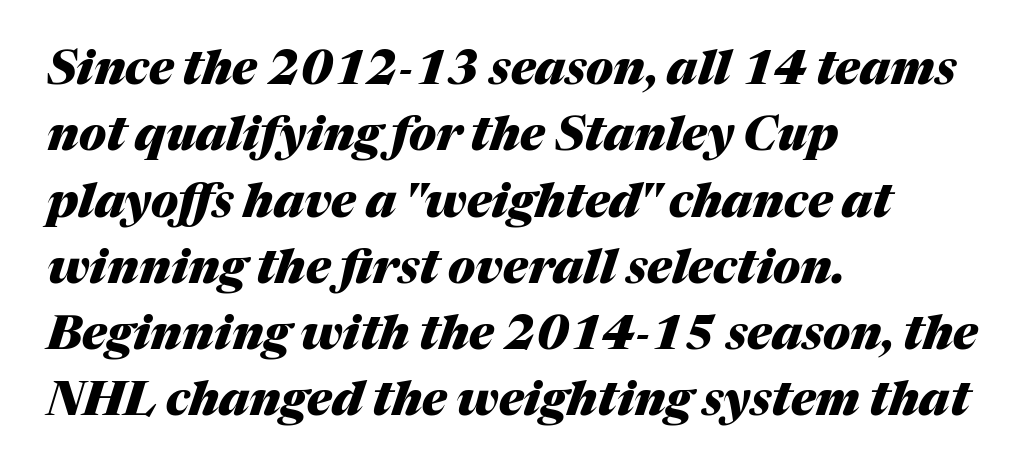
Each word holds together tightly as a unit, with standard inter-letter gaps. Strokes here are thick enough to call this a true bold. The typography opts for an oblique posture over an upright one. Compared with a centered layout, this one pins lines to the left instead. Quick note: interline space is typical. The face used here is proportionally spaced, like ordinary book or web type.
